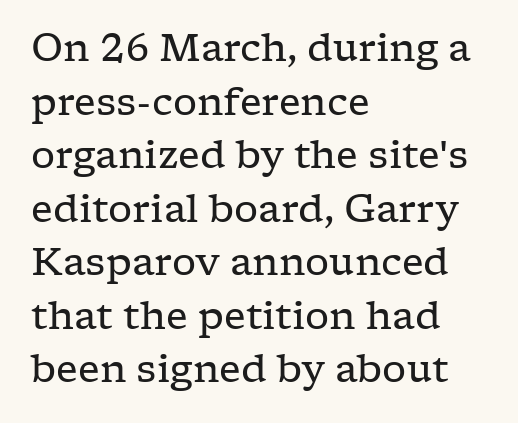
No letter is thick-stroked: the sample isn't bold. Teacher's note: observe the even left margin — that is flush-left alignment. How are the letters spaced? Ordinarily, with no added tracking. Letters rest on an invisible, unmarked baseline.
